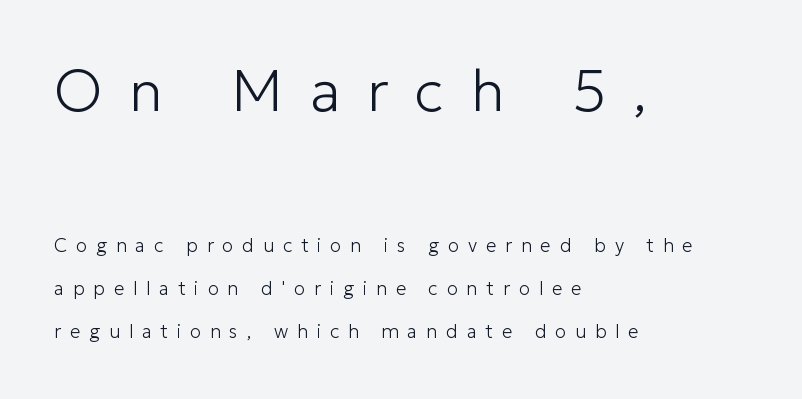
A typesetter would call this leading open, well beyond the default. Of the two passages, the one on top uses the larger point size. Rendered with straight, roman letterforms. Each line starts at the same left margin while the right side varies. Font category for this specimen: sans-serif.
